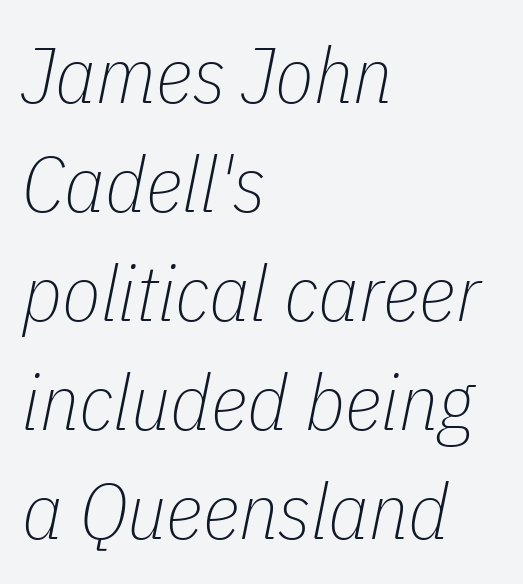
Nobody drew a line under any word here. Students, observe: this is what conventionally led text looks like. One-word summary of the alignment: left. Do the characters align in a grid? No, the font is proportional. When letters slant like this, we call the style italic. Each stroke keeps to a modest, everyday thickness or less.
